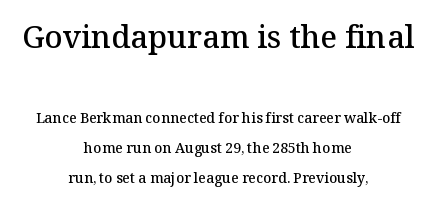
Spacing verdict: proportional, widths tailored to each character. These two chunks differ in scale, with the top chunk taking the larger measure. The text block is weighted toward neither margin, spreading evenly from the middle. The letters stand straight up with perfectly vertical stems.
